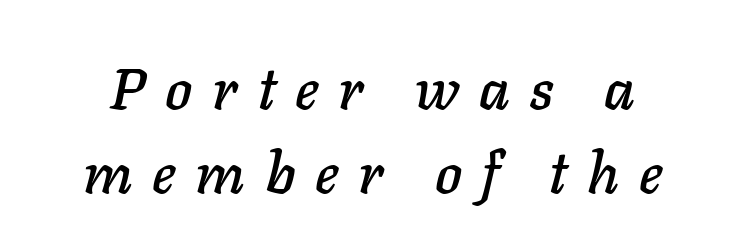
Any mark beneath the type? The region is blank. Looks like regular typesetting: each glyph gets only the width it needs. Italic? Definitely — the glyphs are oblique. In terms of leading, this rendering sits right in the middle. Spacing between characters has been opened up far beyond the box default.
